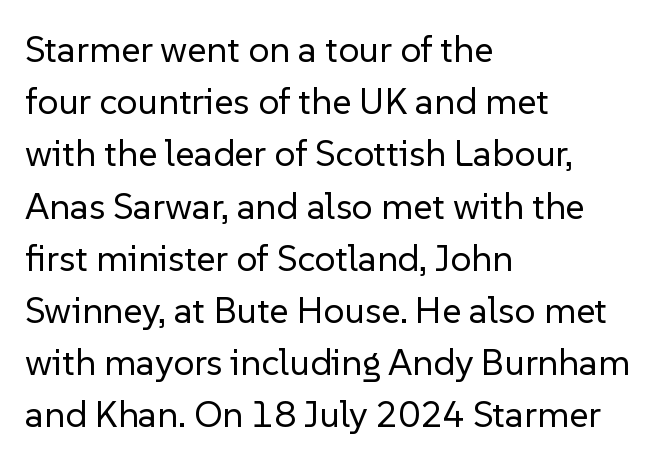
{"serif": "no", "italic": "no", "bold": "no", "weight": "regular", "width": "normal", "stroke_contrast": "low", "x_height": "medium", "monospaced": "no", "underline": "no", "align": "left", "line_spacing": "normal", "line_spacing_ratio": 1.41, "letter_spacing": "normal", "letter_spacing_em": 0.0, "glyph_px": 37}
